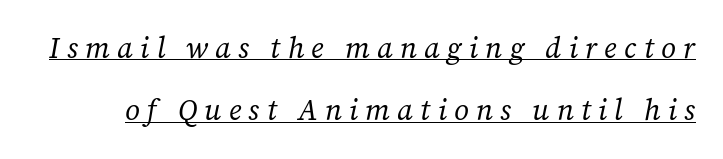
Q: Is the text bold? A: No.
Q: Is the text italic (slanted)? A: Yes, it leans right by about 12 degrees.
Q: Is the typeface a serif or a sans-serif typeface? A: Serif.
Q: Is the text underlined? A: Yes.
Q: Is the spacing between letters normal or unusually wide? A: Unusually wide.
Q: Is the spacing between lines tight, normal or loose? A: Loose.
Q: Width (condensed, normal, or wide)? A: Normal.
Q: Stroke contrast? A: Low.
Q: x-height? A: Medium.
Q: Monospaced? A: No.
